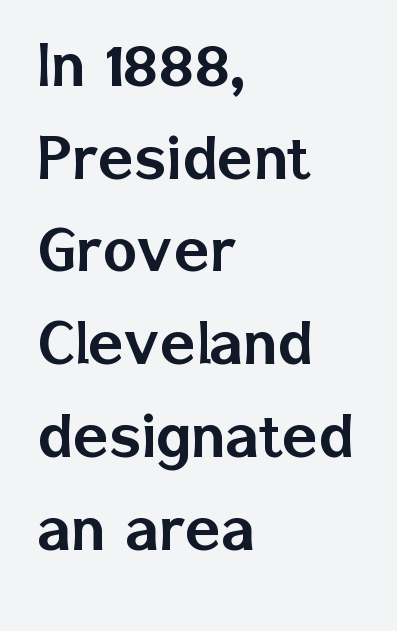
{"serif": "no", "italic": "no", "width": "normal", "stroke_contrast": "low", "x_height": "medium", "monospaced": "no", "underline": "no", "align": "left", "line_spacing": "normal", "line_spacing_ratio": 1.27, "letter_spacing": "normal", "letter_spacing_em": 0.0, "glyph_px": 73}
